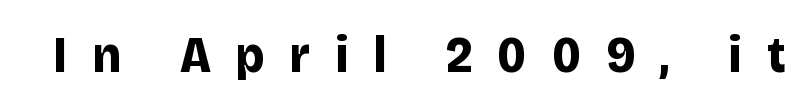
The image shows 51 px bold sans-serif type, upright; set unusually wide letter spacing (+0.48 em), not underlined; low stroke contrast and a large x-height.
